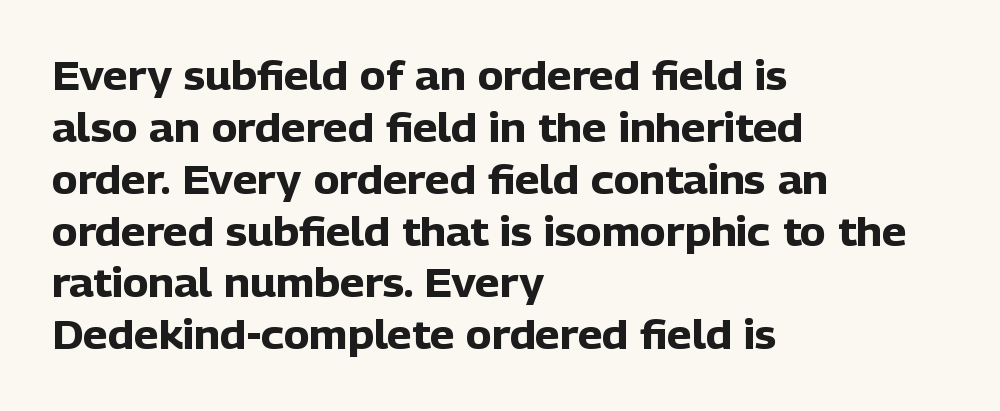
Q: Is the text bold? A: Yes.
Q: Is the text italic (slanted)? A: No, it is upright.
Q: Is the typeface a serif or a sans-serif typeface? A: Sans-serif.
Q: Is the text underlined? A: No.
Q: How is the paragraph aligned? A: Left-aligned.
Q: Is the spacing between letters normal or unusually wide? A: Normal.
Q: Is the spacing between lines tight, normal or loose? A: Normal.
Q: Width (condensed, normal, or wide)? A: Normal.
Q: Stroke contrast? A: Low.
Q: x-height? A: Medium.
Q: Monospaced? A: No.
